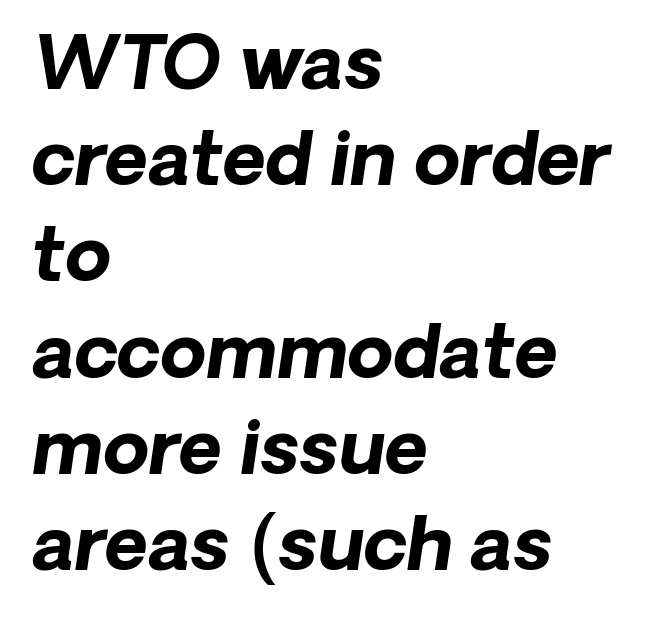
The image shows 74 px bold type, italic (leaning right); set left-aligned, normal line spacing (1.3x), normal letter spacing, not underlined; low stroke contrast and a medium x-height.
